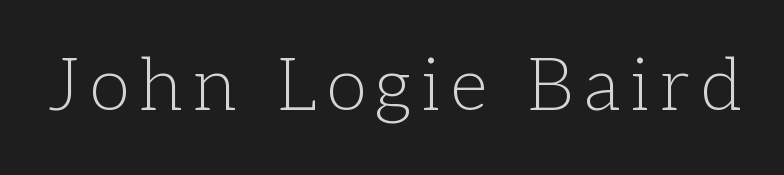
Just letters on the line, the space beneath them empty. Character widths vary here, with narrow letters taking less room than wide ones. This is serif lettering, the kind often seen in printed books. Heaviness? Minimal to ordinary, like unemphasized prose.
